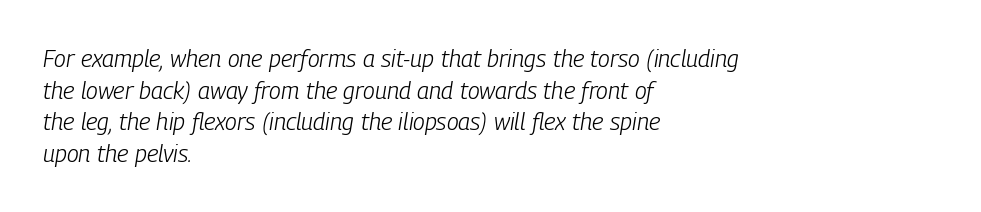
{"italic": "yes", "lean": "right", "slant_degrees": 9, "bold": "no", "underline": "no", "align": "left", "line_spacing": "normal", "line_spacing_ratio": 1.32, "letter_spacing": "normal", "letter_spacing_em": 0.0, "glyph_px": 24}
